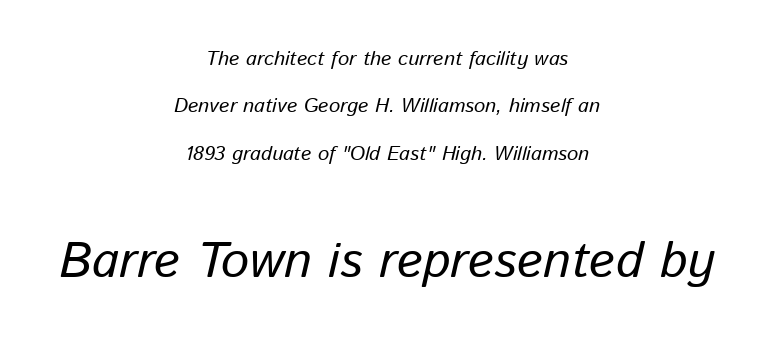
Q: Is the text italic (slanted)? A: Yes, it leans right by about 13 degrees.
Q: Is the text underlined? A: No.
Q: How is the paragraph aligned? A: Centered.
Q: Is the spacing between letters normal or unusually wide? A: Normal.
Q: Is the spacing between lines tight, normal or loose? A: Loose.
Q: Which block of text is set in a larger size, the first (top) or the second (bottom)? A: The second (bottom) one.
Q: Width (condensed, normal, or wide)? A: Normal.
Q: Stroke contrast? A: Low.
Q: x-height? A: Medium.
Q: Monospaced? A: No.
